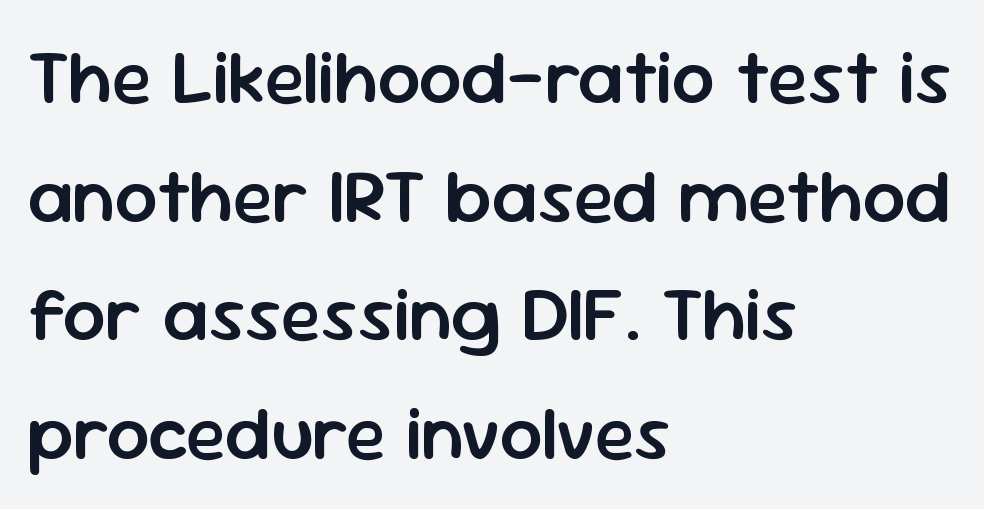
These lines sit exactly where default settings would place them. Posture: straight, roman, zero tilt. The passage shown is typed in a proportional face where columns would drift. The letterforms sit shoulder to shoulder at normal distance. Heft: intermediate — a semibold. Grotesque or geometric, the face here clearly has no serifs.
